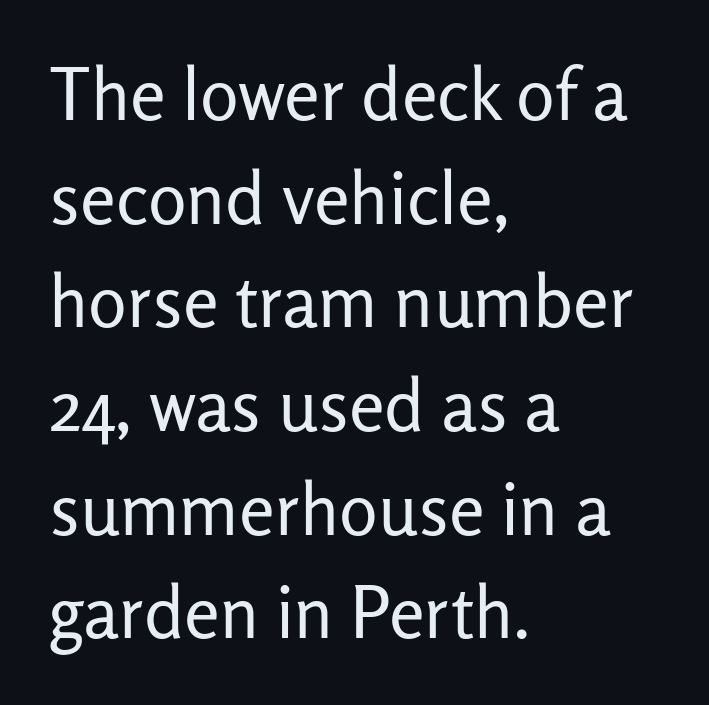
This sample uses an upright cut, with every glyph sitting square on the baseline. The weight tops out at a normal text grade. The passage shown is typed in a proportional face where columns would drift. One glance says typical: line gaps are just what's usual. A sans-serif font was chosen for this passage. Quick note: underline off.
